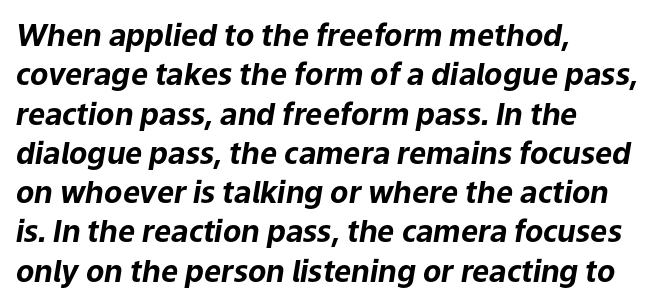
{"italic": "yes", "lean": "right", "slant_degrees": 9, "bold": "yes", "weight": "bold", "width": "normal", "stroke_contrast": "low", "x_height": "medium", "monospaced": "no", "underline": "no", "align": "left", "line_spacing": "normal", "line_spacing_ratio": 1.31, "letter_spacing": "normal", "letter_spacing_em": 0.0, "glyph_px": 30}
